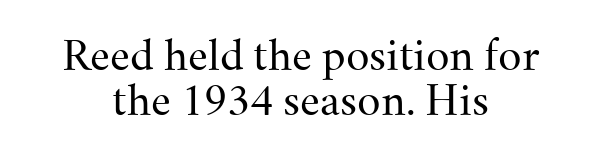
{"serif": "yes", "italic": "no", "bold": "no", "weight": "regular", "width": "normal", "stroke_contrast": "medium", "x_height": "small", "monospaced": "no", "underline": "no", "align": "center", "line_spacing": "tight", "line_spacing_ratio": 1.09, "letter_spacing": "normal", "letter_spacing_em": 0.0, "glyph_px": 41}
